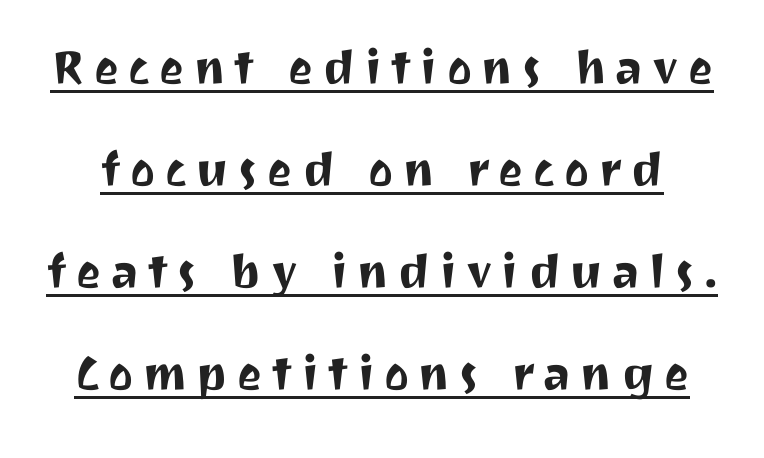
The image shows 59 px sans-serif type, upright; set line spacing 1.73x, underlined; medium stroke contrast and a medium x-height.
